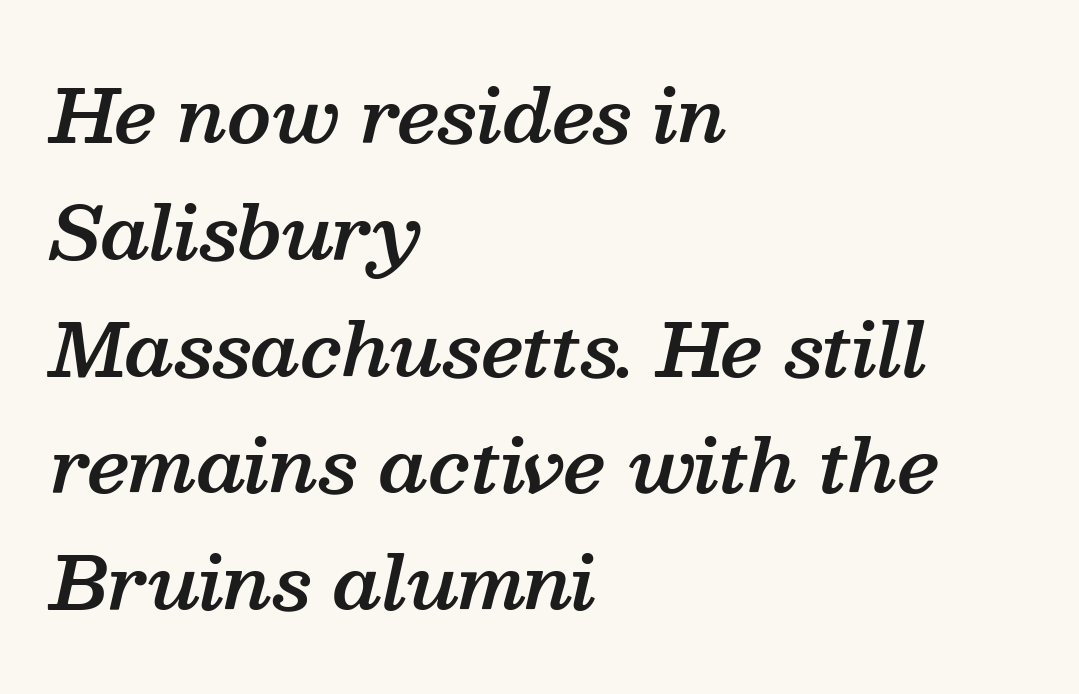
{"serif": "yes", "italic": "yes", "lean": "right", "slant_degrees": 13, "bold": "semi", "weight": "semibold", "width": "normal", "stroke_contrast": "medium", "x_height": "medium", "monospaced": "no", "underline": "no", "align": "left", "line_spacing": "normal", "line_spacing_ratio": 1.6, "letter_spacing": "normal", "letter_spacing_em": 0.0, "glyph_px": 73}
